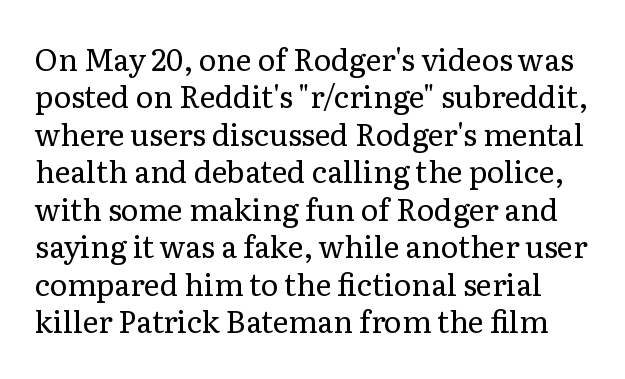
Is the stroke heavy? The answer is a plain regular-or-lighter. Think of a printed novel: that variable character pitch is what you see here. You could call the tracking neutral — neither tight nor loose. The passage shown is typeset with a serif family. The area under the type is left untouched. The passage shown stacks its lines at a standard gap.
